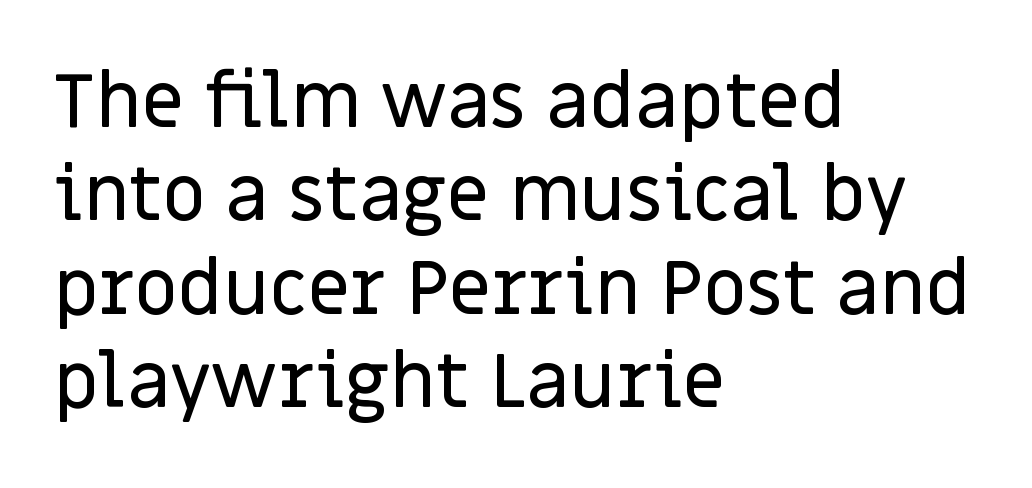
Q: Is the text italic (slanted)? A: No, it is upright.
Q: Is the typeface a serif or a sans-serif typeface? A: Sans-serif.
Q: Is the text underlined? A: No.
Q: How is the paragraph aligned? A: Left-aligned.
Q: Is the spacing between letters normal or unusually wide? A: Normal.
Q: Width (condensed, normal, or wide)? A: Normal.
Q: Stroke contrast? A: Low.
Q: x-height? A: Large.
Q: Monospaced? A: No.
